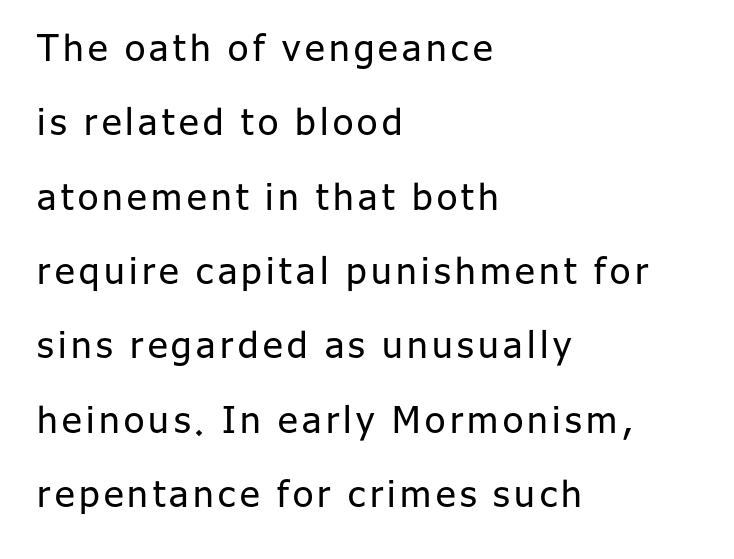
In CSS terms this would be text-align: left. This reads as an unemphasized weight, regular at the heaviest. Here the designer chose a conventional face with non-uniform glyph widths. The passage shown is not underscored anywhere. Whoever set this chose breathing room over compactness in the vertical rhythm. The typography opts for an upright posture over an oblique one.
